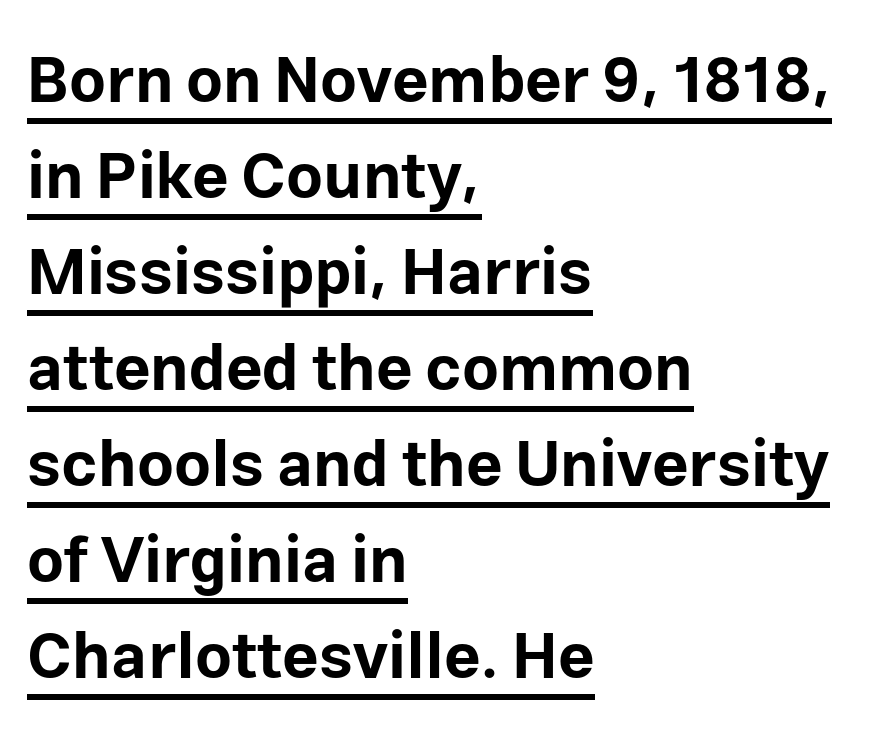
{"serif": "no", "italic": "no", "bold": "yes", "weight": "bold", "width": "normal", "stroke_contrast": "low", "x_height": "medium", "monospaced": "no", "underline": "yes", "align": "left", "line_spacing": "normal", "line_spacing_ratio": 1.5, "letter_spacing": "normal", "letter_spacing_em": 0.0, "glyph_px": 64}
